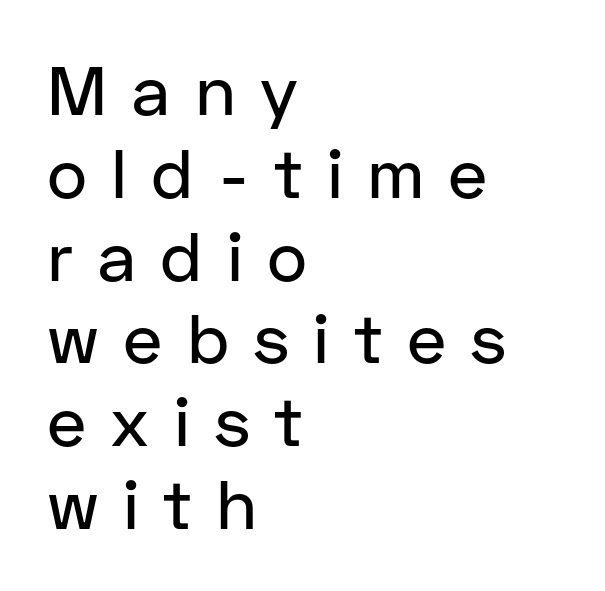
Letter spacing: wide. The face used here is a sans, in the tradition of grotesques and geometrics. Looks like regular typesetting: each glyph gets only the width it needs. The font's upright variant was chosen for this text.
